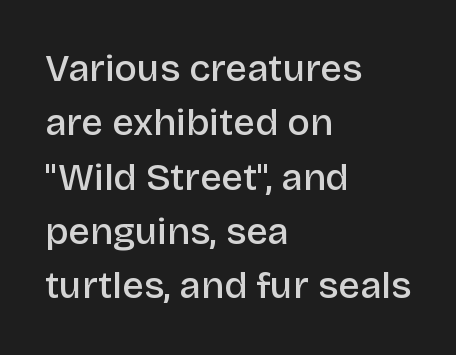
The image shows 38 px semibold sans-serif type, upright; set left-aligned, normal line spacing (1.43x), normal letter spacing, not underlined; low stroke contrast and a large x-height.
